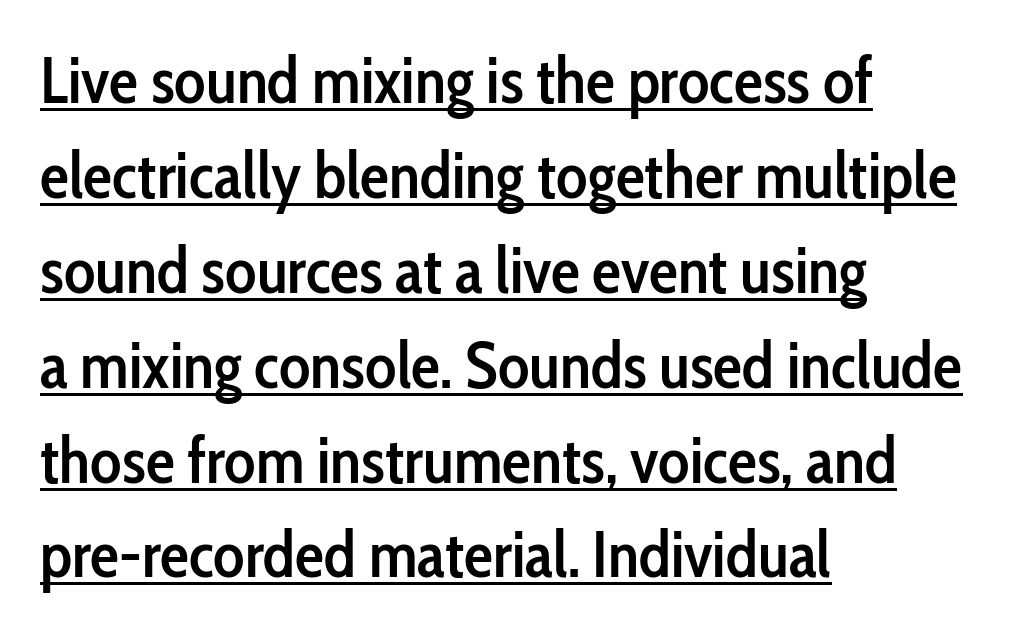
The image shows 65 px semibold, condensed sans-serif type, upright; set left-aligned, normal line spacing (1.46x), normal letter spacing, underlined; low stroke contrast and a medium x-height.
